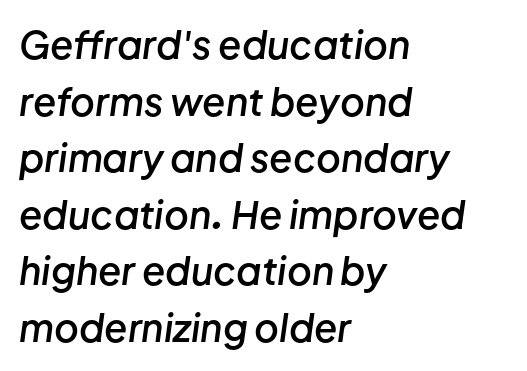
Just letters on the line, the space beneath them empty. Compared with typical body copy, the letter spacing here is the same. You could not count columns in this text — the font is proportionally spaced. These lines were composed using italics. Reading down the column, the eye jumps a familiar distance to each next line. The rendering anchors every line to the left-hand side.
